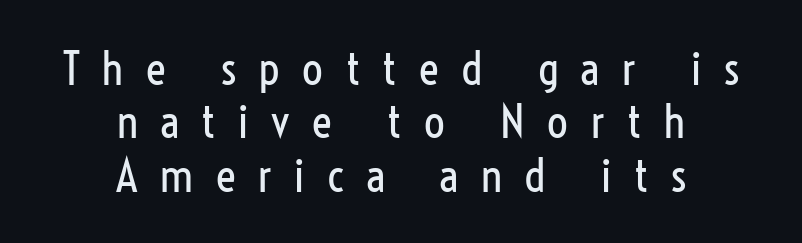
Is this a heavy cut? Hardly; it is regular or lighter. Underline: absent. Horizontal alignment here is central, giving a formal, balanced look. Caption: expanded tracking, letters set apart. A typesetter would label this face a sans.
